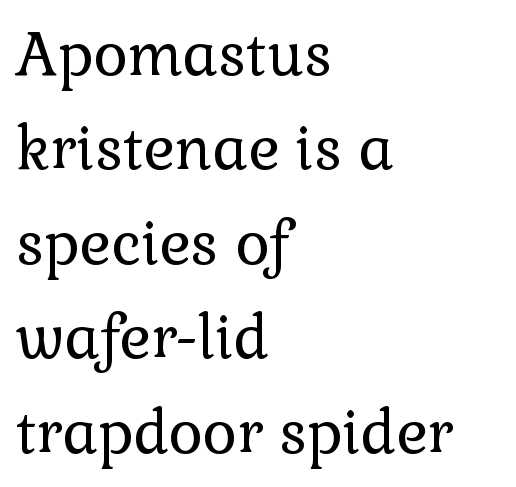
Q: Is the text bold? A: No.
Q: Is the text italic (slanted)? A: No, it is upright.
Q: Is the typeface a serif or a sans-serif typeface? A: Serif.
Q: Is the text underlined? A: No.
Q: How is the paragraph aligned? A: Left-aligned.
Q: Is the spacing between letters normal or unusually wide? A: Normal.
Q: Is the spacing between lines tight, normal or loose? A: Normal.
Q: Width (condensed, normal, or wide)? A: Normal.
Q: x-height? A: Medium.
Q: Monospaced? A: No.
